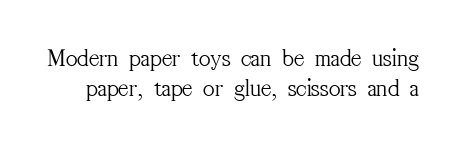
No italicization has been applied; the sample stays upright. Does extra space separate the letters? No, they use regular spacing. No extra ink here — the face is not bold. This rendering features lettering with no underline.
